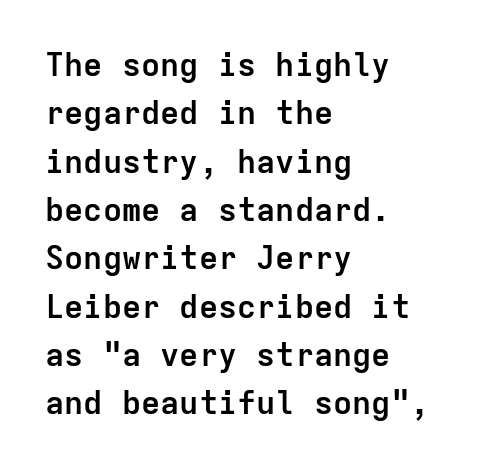
Italic: no, the glyphs are upright roman. Observe the absence of serifs on each vertical stroke in this sample. Successive baselines arrive at the customary interval. The passage shown is typed in a monospace face where columns stay perfectly aligned.
